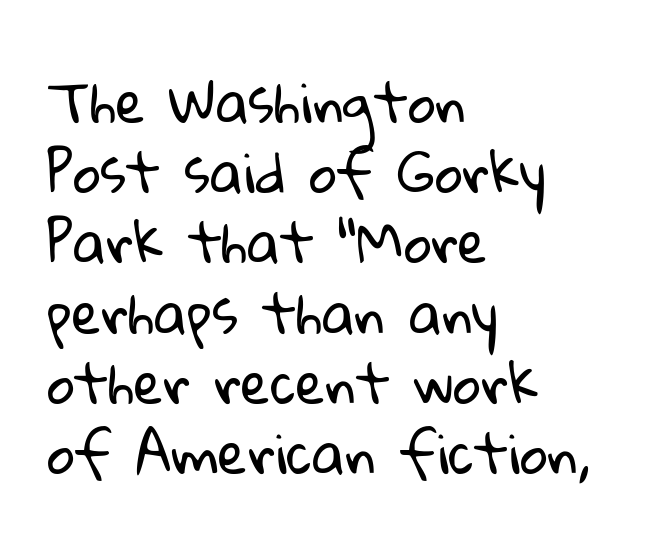
Inter-character spacing is left at the font's built-in metrics. Check where the strokes stop: nothing finishes them off — pure sans. The face used here is proportionally spaced, like ordinary book or web type. Interline gaps are of average width in this sample. Clear beneath every line of the passage.
